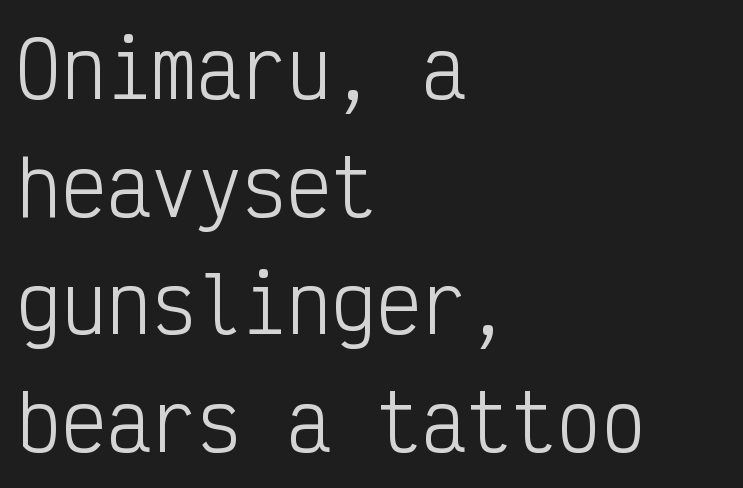
The image shows 75 px light, condensed sans-serif type, upright, monospaced; set left-aligned, normal line spacing (1.57x), normal letter spacing, not underlined; low stroke contrast and a medium x-height.
